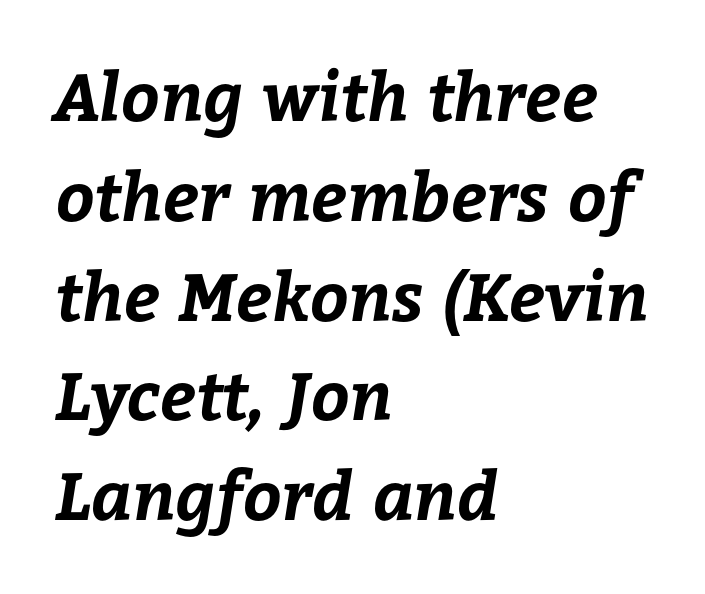
{"bold": "yes", "weight": "bold", "width": "normal", "stroke_contrast": "low", "x_height": "medium", "monospaced": "no", "underline": "no", "align": "left", "line_spacing": "normal", "line_spacing_ratio": 1.49, "letter_spacing": "normal", "letter_spacing_em": 0.0, "glyph_px": 67}
